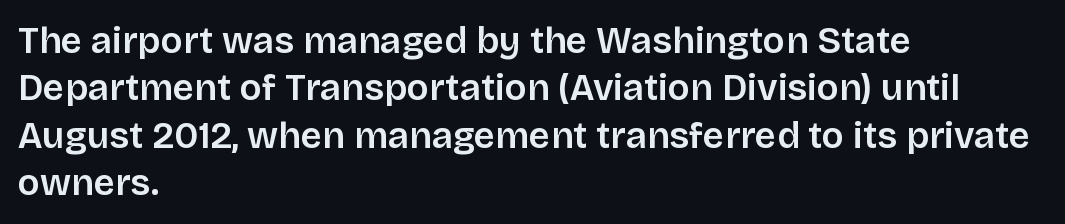
Q: Is the text italic (slanted)? A: No, it is upright.
Q: Is the typeface a serif or a sans-serif typeface? A: Sans-serif.
Q: Is the text underlined? A: No.
Q: How is the paragraph aligned? A: Left-aligned.
Q: Is the spacing between letters normal or unusually wide? A: Normal.
Q: Is the spacing between lines tight, normal or loose? A: Normal.
Q: Width (condensed, normal, or wide)? A: Normal.
Q: Stroke contrast? A: Low.
Q: x-height? A: Large.
Q: Monospaced? A: No.
